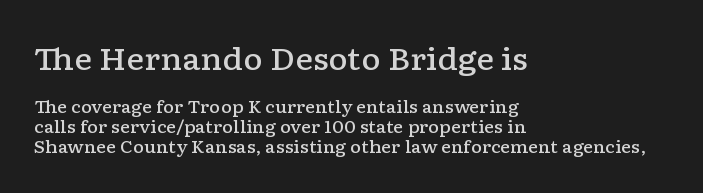
{"serif": "yes", "italic": "no", "bold": "semi", "weight": "semibold", "width": "wide", "stroke_contrast": "low", "x_height": "medium", "monospaced": "no", "underline": "no", "align": "left", "line_spacing": "tight", "line_spacing_ratio": 1.15, "letter_spacing": "normal", "letter_spacing_em": 0.0, "larger_block": "first", "size_ratio": 1.76, "glyph_px": 30}
